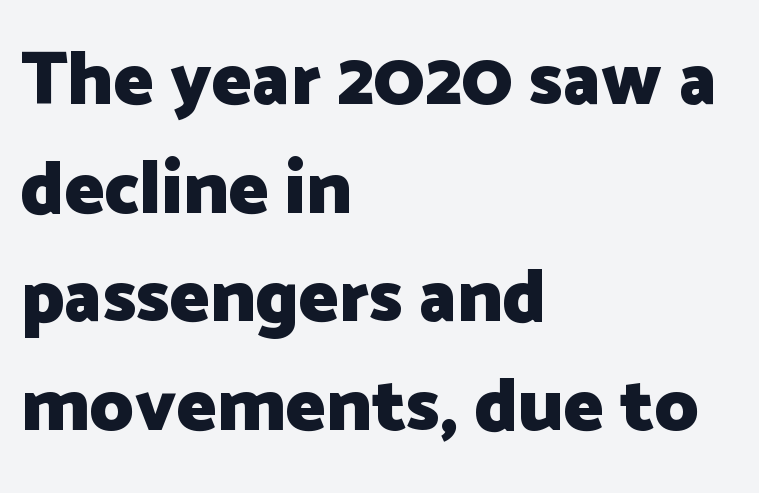
The image shows 75 px heavy sans-serif type, upright; set left-aligned, normal line spacing (1.45x), normal letter spacing, not underlined; low stroke contrast and a medium x-height.
